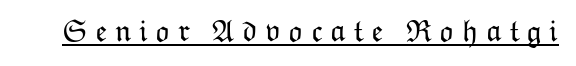
A rule runs beneath these lines of type. Letter spacing: wide. Proportional: the letters do not fall into vertical columns. Stroke mass is kept to a normal reading level or below.
